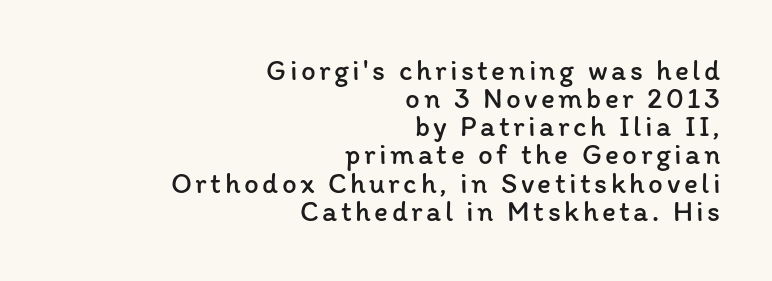
The weight tops out at a normal text grade. Ascenders rise straight up at ninety degrees. Nobody drew a line under any word here. Each letter keeps its own natural width here, so spacing adapts to shape. These lines stack with their right ends in a neat column.
